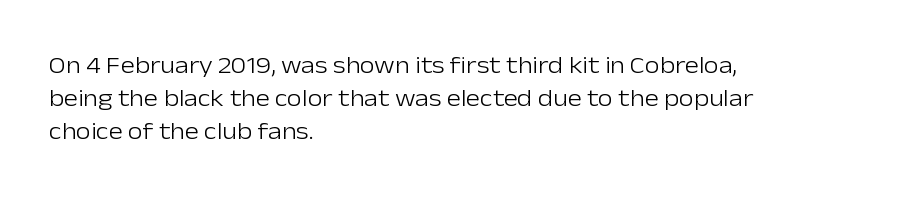
The image shows 24 px text type, upright; set left-aligned, normal line spacing (1.37x), normal letter spacing, not underlined.
